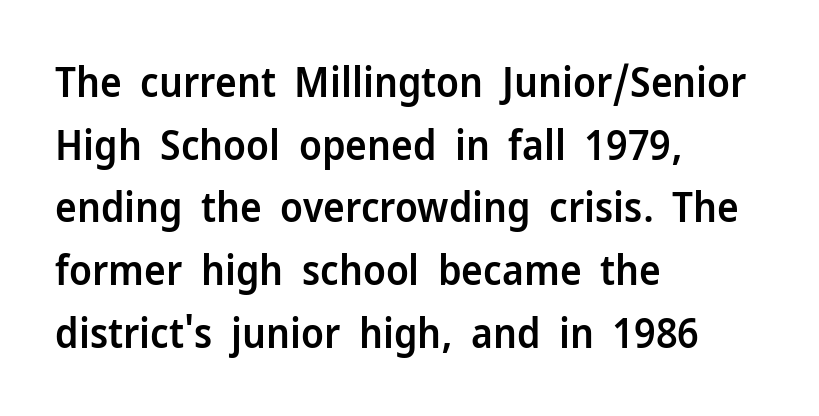
Each word holds together tightly as a unit, with standard inter-letter gaps. Notice how the passage keeps a crisp vertical edge on the left only. Check where the strokes stop: nothing finishes them off — pure sans. A somewhat darkened texture: the type is semibold rather than bold. Upright lettering throughout. The vertical gap from one line to the next is medium.
